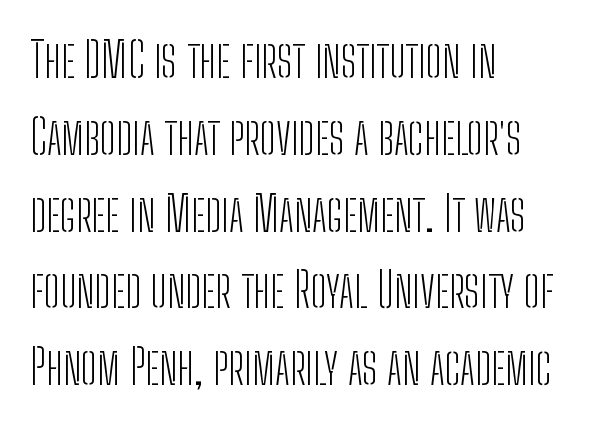
The image shows 48 px light, condensed sans-serif type, upright; set left-aligned, normal line spacing (1.6x), normal letter spacing, not underlined; low stroke contrast and a medium x-height.
